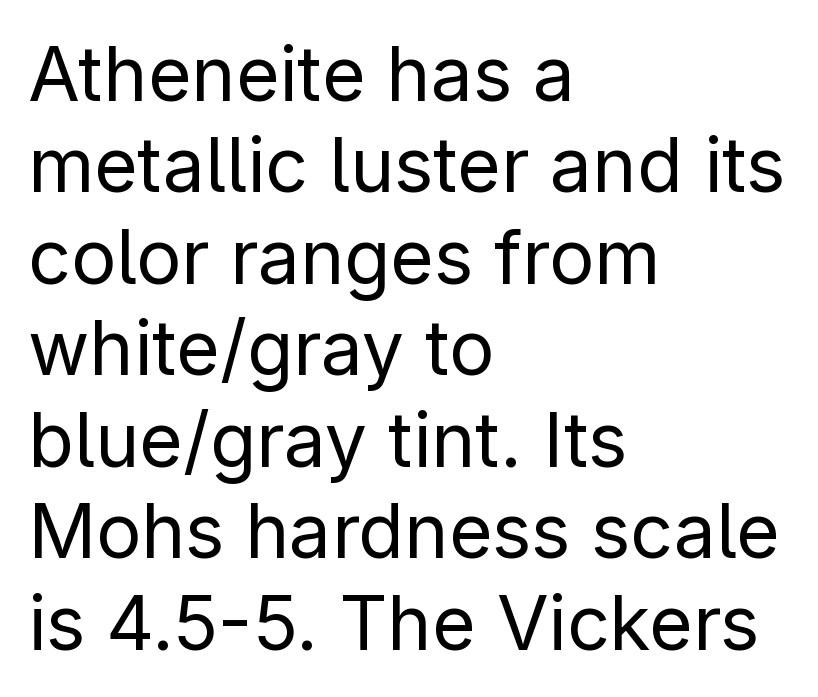
Q: Is the text bold? A: No.
Q: Is the text italic (slanted)? A: No, it is upright.
Q: Is the typeface a serif or a sans-serif typeface? A: Sans-serif.
Q: Is the text underlined? A: No.
Q: How is the paragraph aligned? A: Left-aligned.
Q: Is the spacing between letters normal or unusually wide? A: Normal.
Q: Width (condensed, normal, or wide)? A: Normal.
Q: Stroke contrast? A: Low.
Q: x-height? A: Medium.
Q: Monospaced? A: No.
